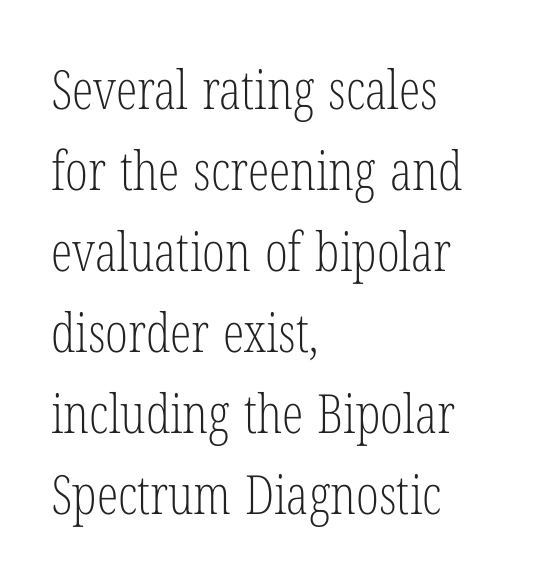
Q: Is the text bold? A: No.
Q: Is the text italic (slanted)? A: No, it is upright.
Q: Is the typeface a serif or a sans-serif typeface? A: Serif.
Q: Is the text underlined? A: No.
Q: How is the paragraph aligned? A: Left-aligned.
Q: Is the spacing between letters normal or unusually wide? A: Normal.
Q: Is the spacing between lines tight, normal or loose? A: Normal.
Q: Width (condensed, normal, or wide)? A: Condensed.
Q: Stroke contrast? A: Low.
Q: x-height? A: Medium.
Q: Monospaced? A: No.
